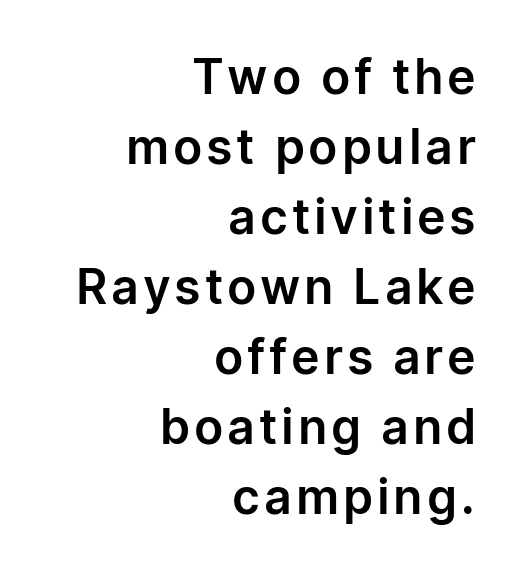
Q: Is the text italic (slanted)? A: No, it is upright.
Q: Is the typeface a serif or a sans-serif typeface? A: Sans-serif.
Q: Is the text underlined? A: No.
Q: How is the paragraph aligned? A: Right-aligned.
Q: Is the spacing between lines tight, normal or loose? A: Normal.
Q: Width (condensed, normal, or wide)? A: Normal.
Q: Stroke contrast? A: Low.
Q: x-height? A: Medium.
Q: Monospaced? A: No.
